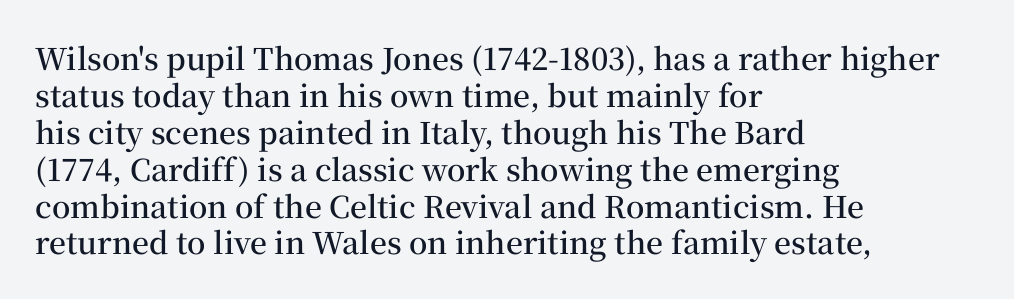
Q: Is the text bold? A: Semi-bold.
Q: Is the text italic (slanted)? A: No, it is upright.
Q: Is the typeface a serif or a sans-serif typeface? A: Serif.
Q: Is the text underlined? A: No.
Q: How is the paragraph aligned? A: Left-aligned.
Q: Is the spacing between letters normal or unusually wide? A: Normal.
Q: Width (condensed, normal, or wide)? A: Normal.
Q: Stroke contrast? A: Medium.
Q: x-height? A: Medium.
Q: Monospaced? A: No.
